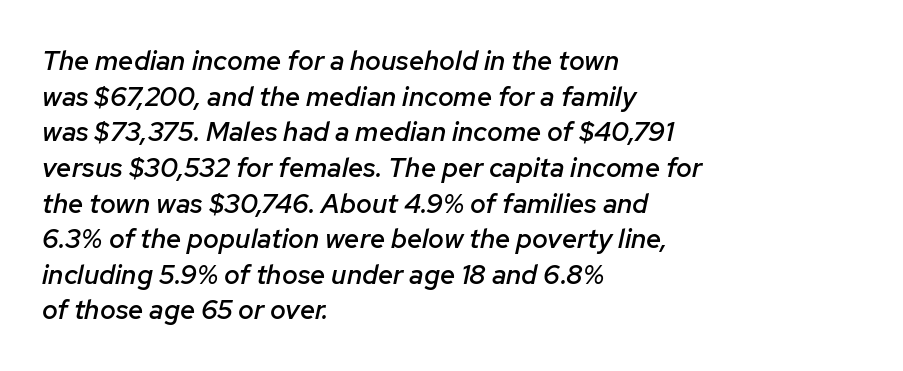
The image shows 27 px text type, italic (leaning right); set left-aligned, normal line spacing (1.32x), normal letter spacing, not underlined.
